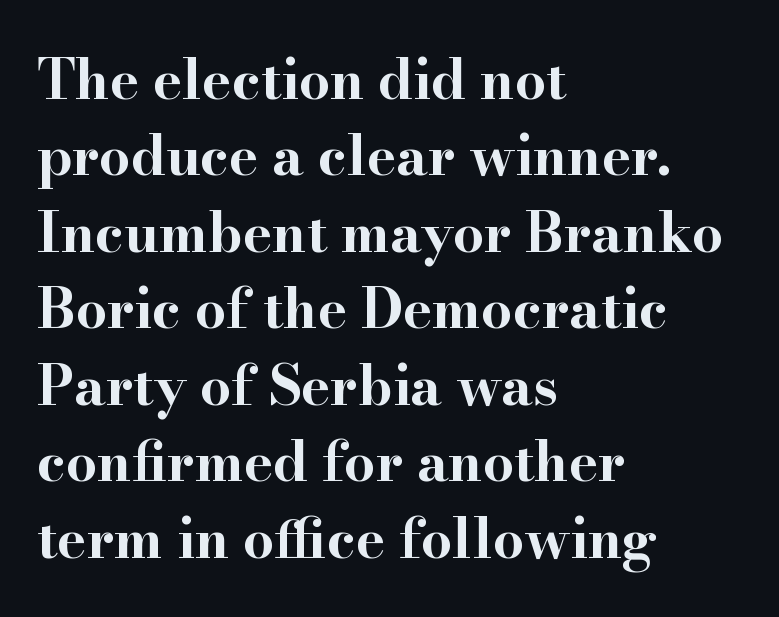
The image shows 55 px bold, wide serif type, upright; set left-aligned, normal line spacing (1.39x), normal letter spacing, not underlined; high stroke contrast and a small x-height.
